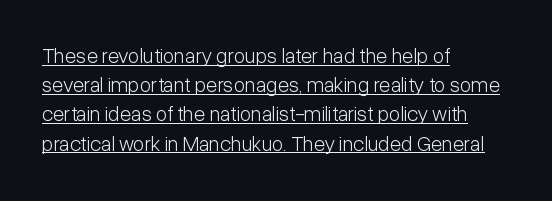
The image shows 21 px text type, upright; set left-aligned, normal line spacing (1.39x), normal letter spacing, underlined.
